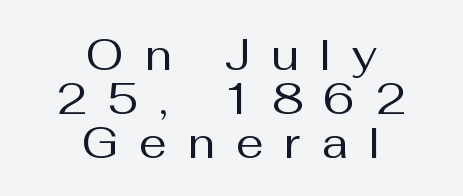
The image shows 44 px regular-weight sans-serif type, upright; set centered, tight line spacing (1.0x), unusually wide letter spacing (+0.47 em), not underlined; medium stroke contrast and a medium x-height.
